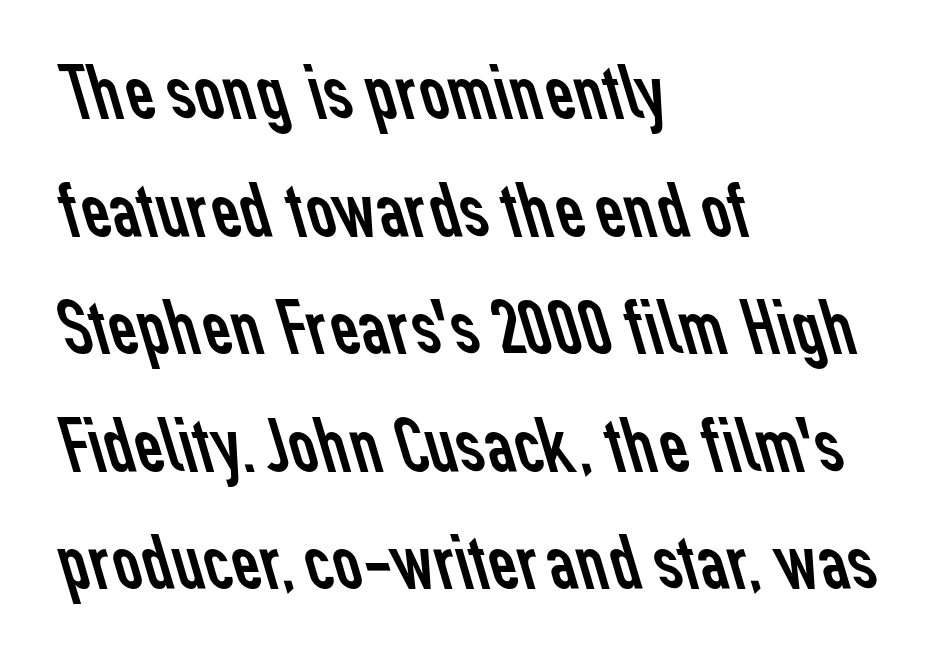
Letterform terminals end flat and unadorned throughout the passage. The passage shown is not underscored anywhere. The type is set solid horizontally, with unmodified tracking. Casual observation: everything's shoved over to the left. Do the characters align in a grid? No, the font is proportional.
